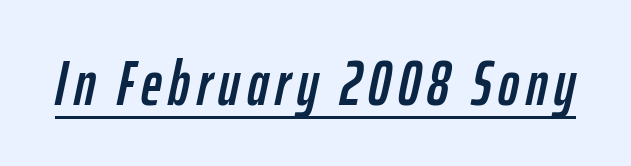
{"italic": "yes", "lean": "right", "slant_degrees": 12, "width": "condensed", "stroke_contrast": "low", "x_height": "medium", "monospaced": "no", "underline": "yes", "glyph_px": 63}
